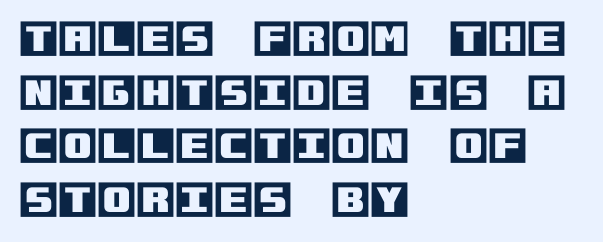
The image shows 40 px text type, upright; set left-aligned, normal line spacing (1.34x), normal letter spacing, not underlined; a large x-height.
